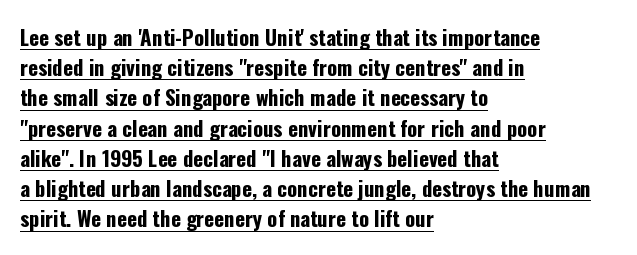
All the whitespace from short lines collects on the right. Quick note: interline space is typical. Is there any slant? The stems are plumb. Heavy, bold letterforms. The glyphs are accompanied by a horizontal stroke just below them. The passage shown has conventional tracking throughout.
